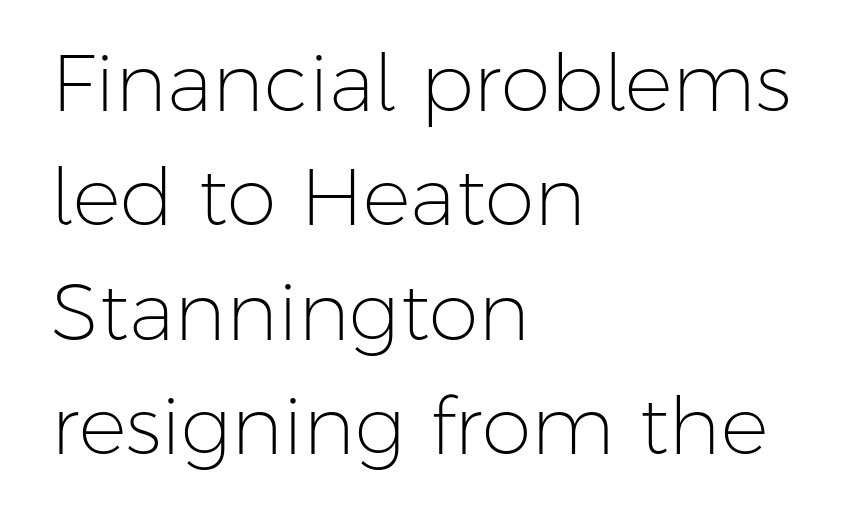
Any mark beneath the type? The region is blank. Vertical strokes here are truly vertical. Where is the straight margin? On the left. Typographically, this falls in the sans-serif category. The face used here is proportionally spaced, like ordinary book or web type. Does extra space separate the letters? No, they use regular spacing.
